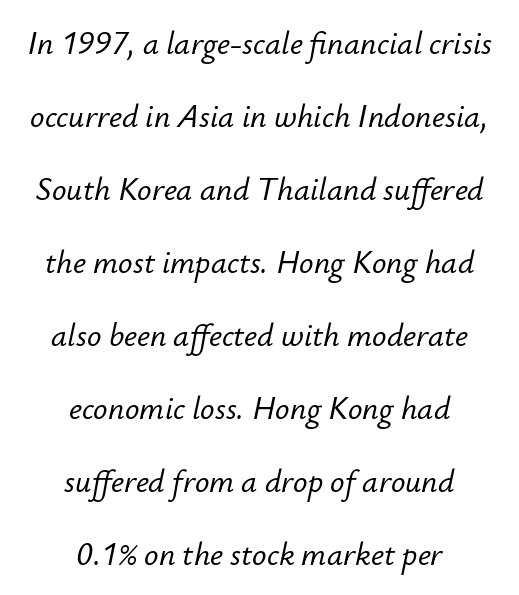
The image shows 32 px text type, italic (leaning right); set centered, loose line spacing (2.28x), normal letter spacing, not underlined; low stroke contrast and a small x-height.
